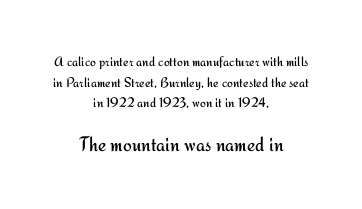
Q: Is the text bold? A: No.
Q: Is the text italic (slanted)? A: No, it is upright.
Q: Is the text underlined? A: No.
Q: How is the paragraph aligned? A: Centered.
Q: Is the spacing between letters normal or unusually wide? A: Normal.
Q: Is the spacing between lines tight, normal or loose? A: Normal.
Q: Which block of text is set in a larger size, the first (top) or the second (bottom)? A: The second (bottom) one.
